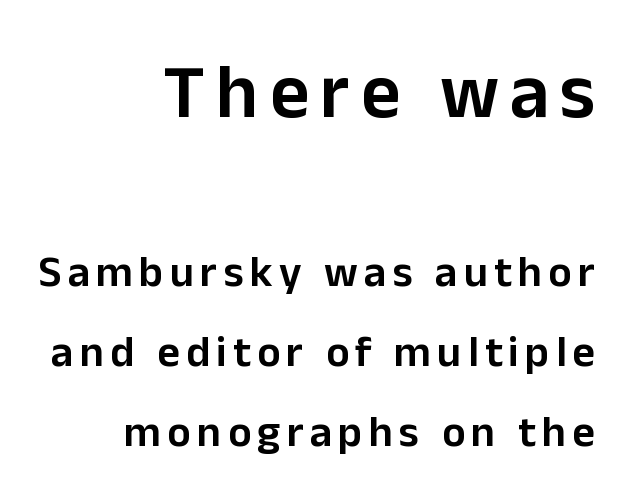
Q: Is the text bold? A: Semi-bold.
Q: Is the text italic (slanted)? A: No, it is upright.
Q: Is the typeface a serif or a sans-serif typeface? A: Sans-serif.
Q: Is the text underlined? A: No.
Q: How is the paragraph aligned? A: Right-aligned.
Q: Which block of text is set in a larger size, the first (top) or the second (bottom)? A: The first (top) one.
Q: Width (condensed, normal, or wide)? A: Normal.
Q: Stroke contrast? A: Low.
Q: x-height? A: Medium.
Q: Monospaced? A: No.
